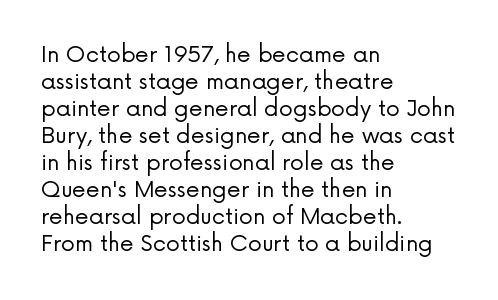
Beneath every word, the page is bare. The lettering holds an erect, upright posture throughout. Caption: face not bold, strokes unweighted. The gaps between neighbouring characters are ordinary and unremarkable.
